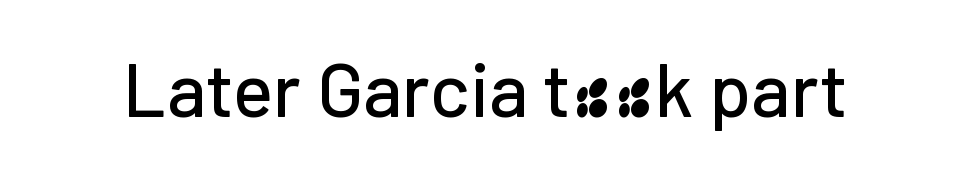
{"serif": "no", "italic": "no", "width": "normal", "stroke_contrast": "low", "x_height": "medium", "monospaced": "no", "underline": "no", "letter_spacing": "normal", "letter_spacing_em": 0.0, "glyph_px": 76}
